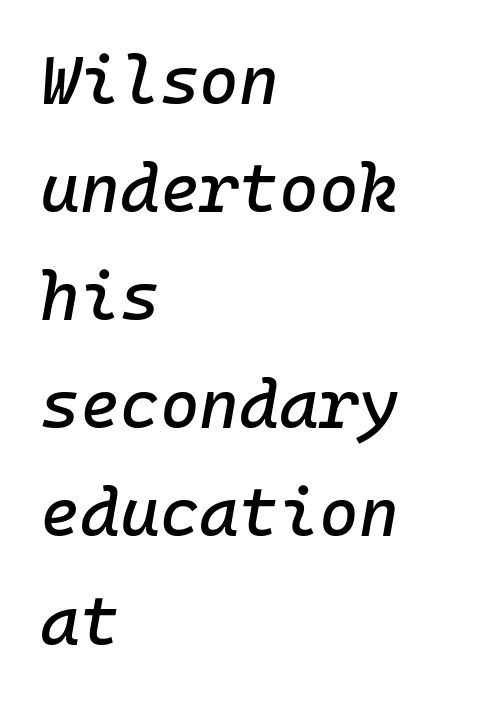
Each word holds together tightly as a unit, with standard inter-letter gaps. The specimen reads as italic at a glance. The area under the type is left untouched. This sample is left-justified, so line endings fall wherever the words run out. Leading: standard. The letters march in equal steps, a hallmark of fixed-pitch type.
